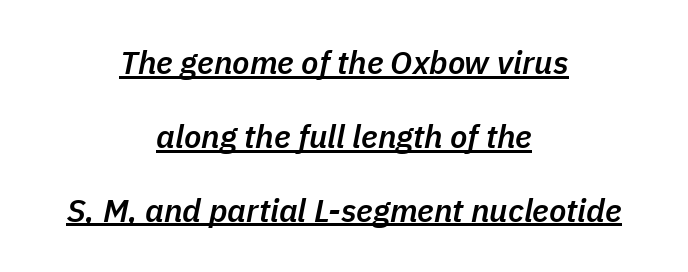
Honestly, the underline is the first thing you notice here. Weight check: semibold — heavier than regular, not quite bold. Is this a fixed-width face? No — the glyphs have proportional, varying widths. The text carries the slant typical of an italic or oblique font. The typesetter chose a symmetrical, centered arrangement here.
